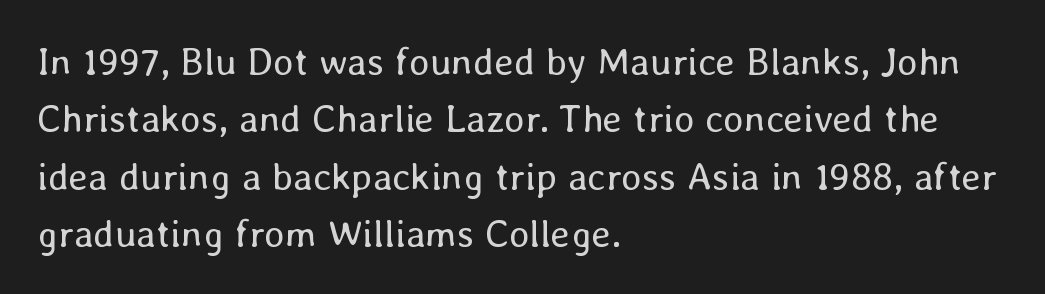
The image shows 39 px regular-weight type, upright; set left-aligned, normal line spacing (1.47x), normal letter spacing, not underlined; low stroke contrast and a medium x-height.
